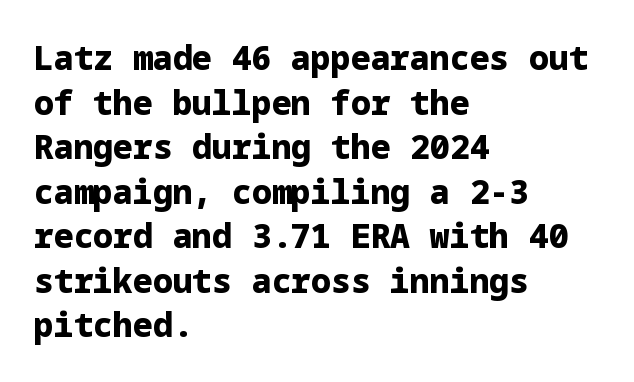
{"serif": "no", "italic": "no", "bold": "yes", "weight": "heavy", "width": "normal", "stroke_contrast": "low", "x_height": "medium", "underline": "no", "align": "left", "line_spacing": "normal", "line_spacing_ratio": 1.35, "letter_spacing": "normal", "letter_spacing_em": 0.0, "glyph_px": 33}
